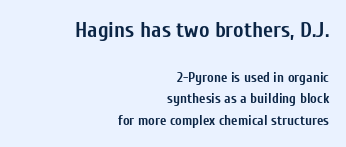
Q: Is the text bold? A: Yes.
Q: Is the text italic (slanted)? A: No, it is upright.
Q: Is the text underlined? A: No.
Q: How is the paragraph aligned? A: Right-aligned.
Q: Is the spacing between letters normal or unusually wide? A: Normal.
Q: Is the spacing between lines tight, normal or loose? A: Normal.
Q: Which block of text is set in a larger size, the first (top) or the second (bottom)? A: The first (top) one.
